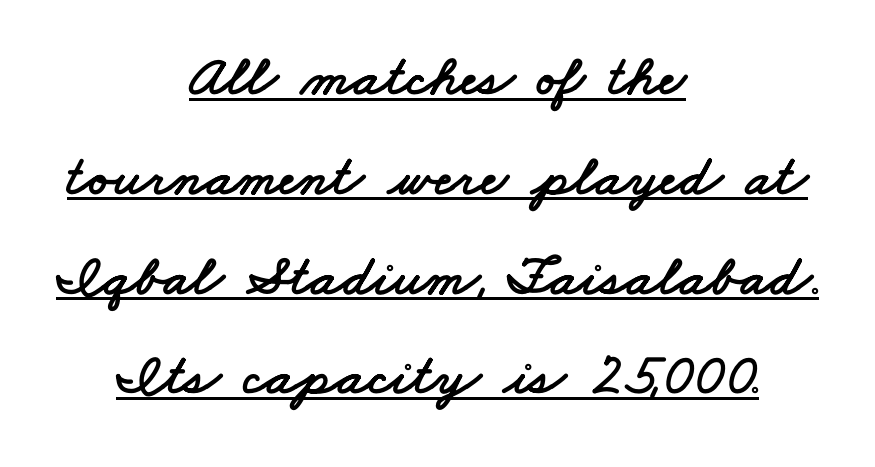
{"serif": "no", "width": "wide", "stroke_contrast": "low", "x_height": "small", "monospaced": "no", "underline": "yes", "align": "center", "line_spacing_ratio": 1.72, "letter_spacing": "normal", "letter_spacing_em": 0.0, "glyph_px": 58}
